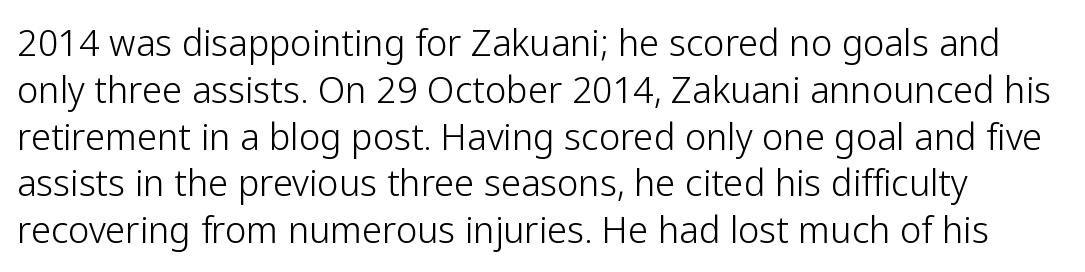
Q: Is the text bold? A: No.
Q: Is the text italic (slanted)? A: No, it is upright.
Q: Is the typeface a serif or a sans-serif typeface? A: Sans-serif.
Q: Is the text underlined? A: No.
Q: Is the spacing between letters normal or unusually wide? A: Normal.
Q: Is the spacing between lines tight, normal or loose? A: Normal.
Q: Width (condensed, normal, or wide)? A: Normal.
Q: Stroke contrast? A: Low.
Q: x-height? A: Medium.
Q: Monospaced? A: No.
